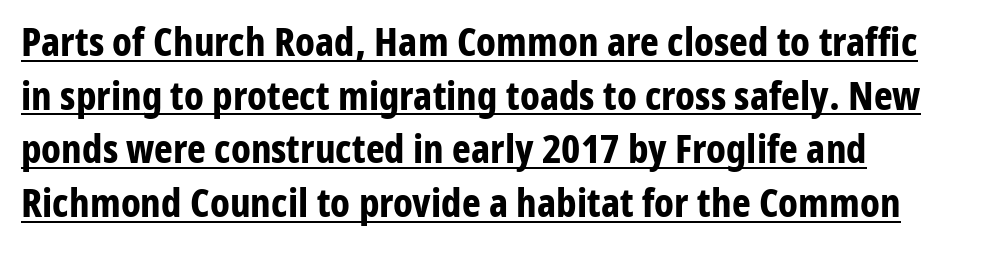
Q: Is the text bold? A: Yes.
Q: Is the text italic (slanted)? A: No, it is upright.
Q: Is the typeface a serif or a sans-serif typeface? A: Sans-serif.
Q: Is the text underlined? A: Yes.
Q: How is the paragraph aligned? A: Left-aligned.
Q: Is the spacing between letters normal or unusually wide? A: Normal.
Q: Is the spacing between lines tight, normal or loose? A: Normal.
Q: Width (condensed, normal, or wide)? A: Condensed.
Q: Stroke contrast? A: Low.
Q: x-height? A: Medium.
Q: Monospaced? A: No.
